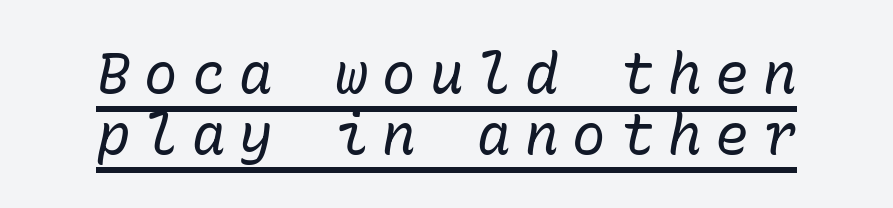
{"italic": "yes", "lean": "right", "slant_degrees": 10, "bold": "no", "weight": "regular", "width": "normal", "stroke_contrast": "low", "x_height": "medium", "monospaced": "yes", "underline": "yes", "line_spacing": "tight", "line_spacing_ratio": 1.09, "letter_spacing": "wide", "letter_spacing_em": 0.25, "glyph_px": 56}
